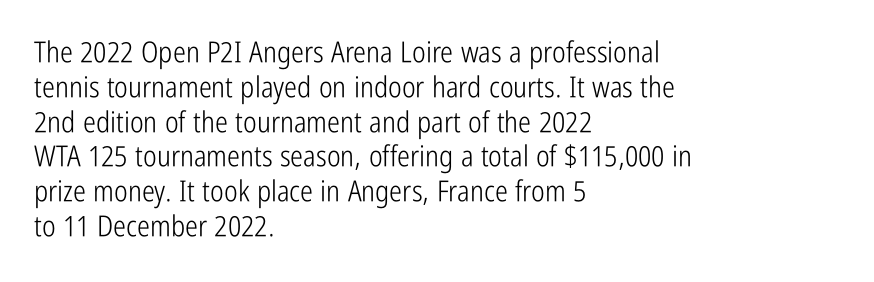
{"serif": "no", "italic": "no", "bold": "no", "weight": "light", "width": "condensed", "stroke_contrast": "low", "x_height": "medium", "monospaced": "no", "underline": "no", "align": "left", "line_spacing_ratio": 1.2, "letter_spacing": "normal", "letter_spacing_em": 0.0, "glyph_px": 29}
